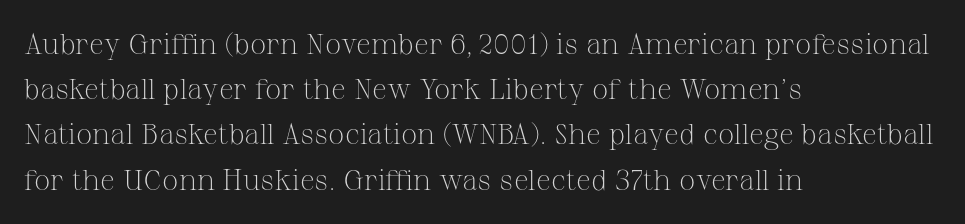
Q: Is the text bold? A: No.
Q: Is the text italic (slanted)? A: No, it is upright.
Q: Is the typeface a serif or a sans-serif typeface? A: Serif.
Q: Is the text underlined? A: No.
Q: How is the paragraph aligned? A: Left-aligned.
Q: Is the spacing between letters normal or unusually wide? A: Normal.
Q: Is the spacing between lines tight, normal or loose? A: Normal.
Q: Width (condensed, normal, or wide)? A: Normal.
Q: Stroke contrast? A: Medium.
Q: x-height? A: Medium.
Q: Monospaced? A: No.
